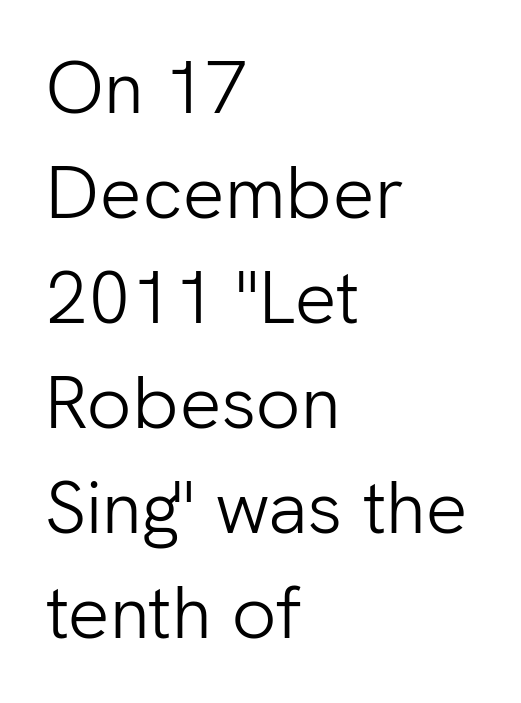
The space between consecutive lines is moderate. Does extra space separate the letters? No, they use regular spacing. You could not count columns in this text — the font is proportionally spaced. When letters stand straight like this, we call the style roman or upright. Is the block centered? No — it sits flush against the left margin.
